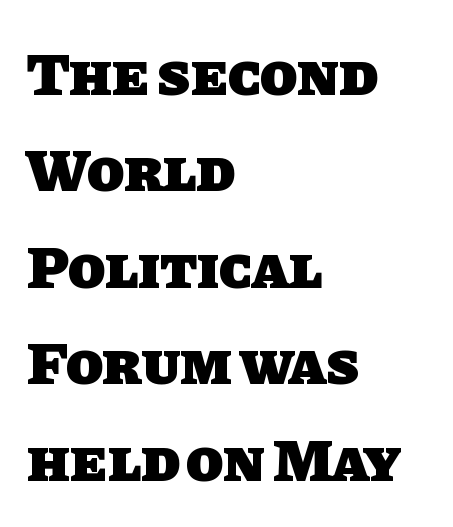
Spacing verdict: proportional, widths tailored to each character. The strip under each line holds only bare page. Type style note: lacks serifs. Is the letter spacing exaggerated? No — it looks like the ordinary default. In CSS terms this would be text-align: left. Reading down the column, the eye jumps a familiar distance to each next line.
